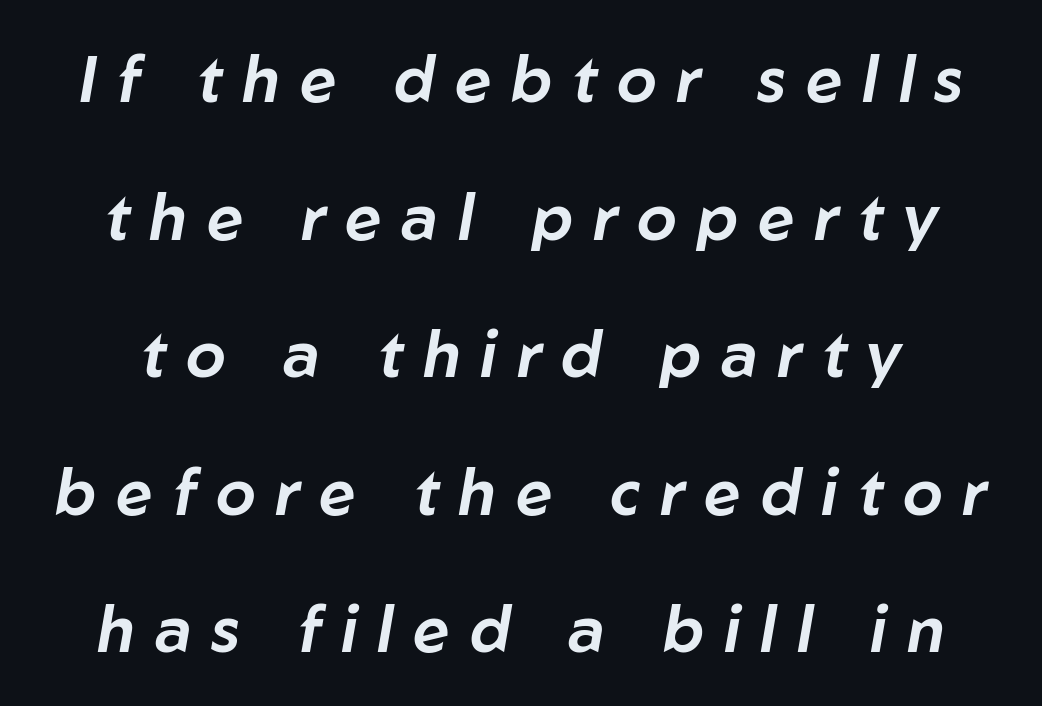
Q: Is the text italic (slanted)? A: Yes, it leans right by about 10 degrees.
Q: Is the text underlined? A: No.
Q: Is the spacing between letters normal or unusually wide? A: Unusually wide.
Q: Is the spacing between lines tight, normal or loose? A: Loose.
Q: Width (condensed, normal, or wide)? A: Normal.
Q: Stroke contrast? A: Low.
Q: x-height? A: Medium.
Q: Monospaced? A: No.
